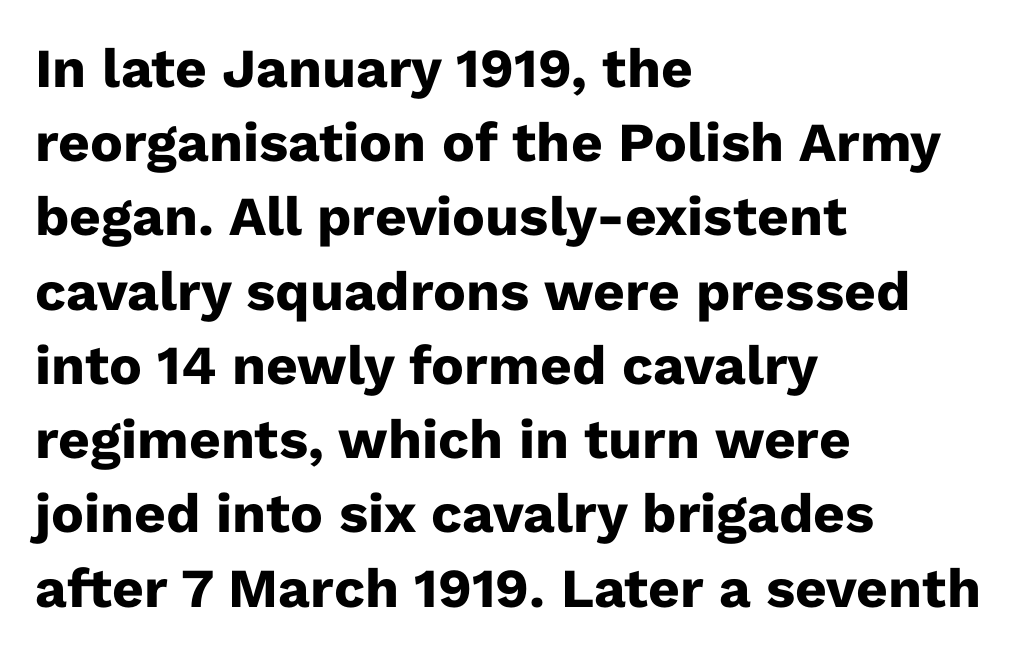
A typesetter would call this zero additional tracking. The sample has been set heavy, in full bold. Spacing verdict: proportional, widths tailored to each character. The designer left line spacing at the default. Only glyphs here, with clear space below each row.
